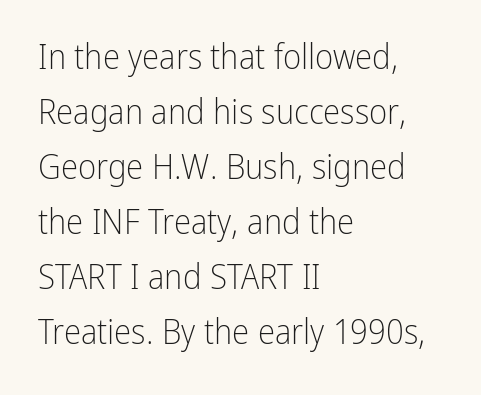
{"serif": "no", "italic": "no", "bold": "no", "weight": "light", "width": "condensed", "stroke_contrast": "low", "x_height": "medium", "monospaced": "no", "underline": "no", "align": "left", "line_spacing": "normal", "line_spacing_ratio": 1.57, "letter_spacing": "normal", "letter_spacing_em": 0.0, "glyph_px": 35}
